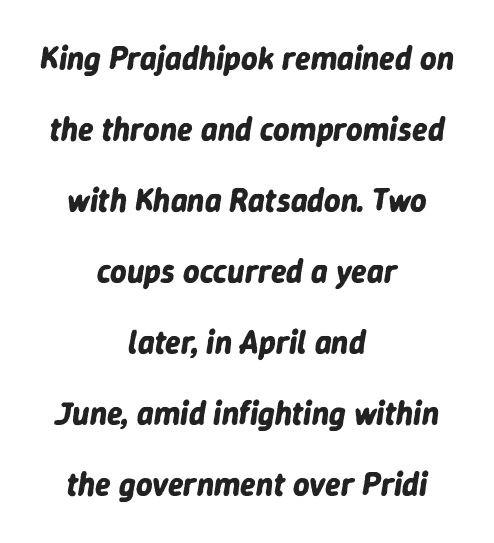
Q: Is the text bold? A: Yes.
Q: Is the text italic (slanted)? A: Yes, it leans right by about 9 degrees.
Q: Is the text underlined? A: No.
Q: How is the paragraph aligned? A: Centered.
Q: Is the spacing between letters normal or unusually wide? A: Normal.
Q: Is the spacing between lines tight, normal or loose? A: Loose.
Q: Width (condensed, normal, or wide)? A: Normal.
Q: Stroke contrast? A: Low.
Q: x-height? A: Medium.
Q: Monospaced? A: No.
